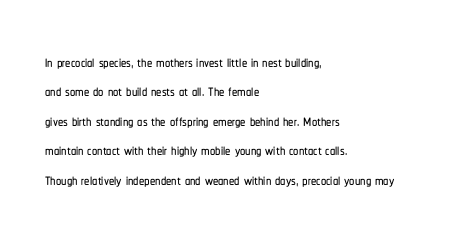
The image shows 21 px text type, upright; set left-aligned, normal line spacing (1.4x), normal letter spacing, not underlined.
